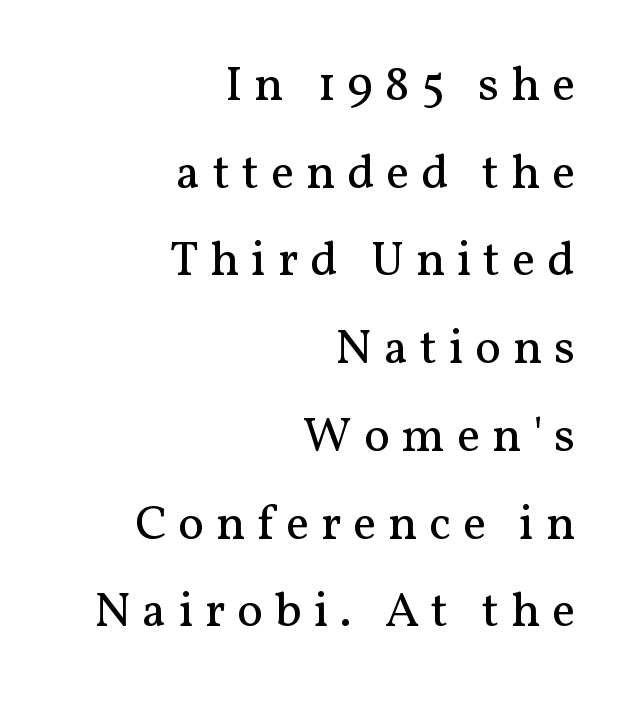
To sum up the face: it has serifs. Which margin do the lines hug? The right one — the left edge is uneven. Character widths vary here, with narrow letters taking less room than wide ones. Stroke mass is kept to a normal reading level or below.
